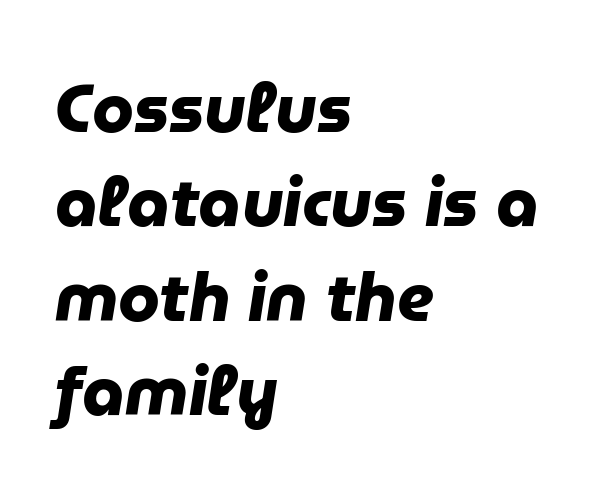
The image shows 67 px heavy sans-serif type; set left-aligned, normal line spacing (1.41x), normal letter spacing, not underlined; low stroke contrast and a medium x-height.
